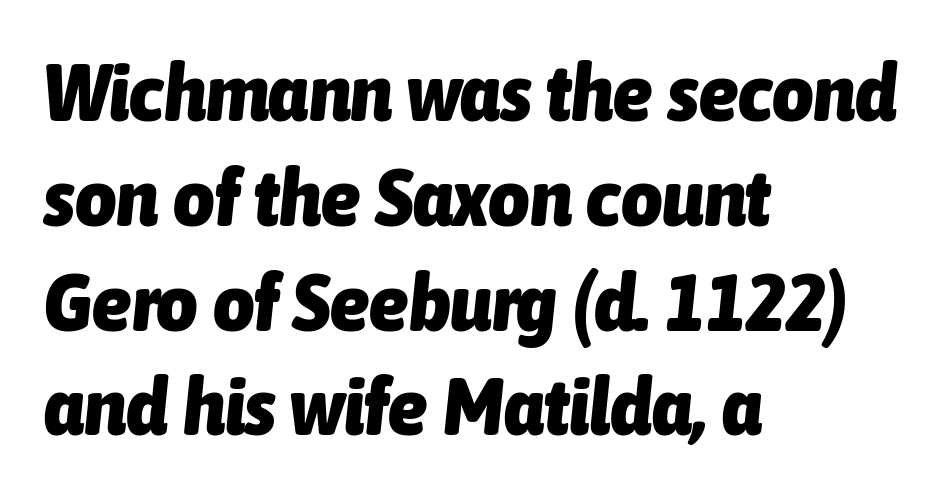
{"italic": "yes", "lean": "right", "slant_degrees": 6, "bold": "yes", "weight": "heavy", "width": "condensed", "stroke_contrast": "low", "x_height": "medium", "monospaced": "no", "underline": "no", "align": "left", "line_spacing": "normal", "line_spacing_ratio": 1.31, "letter_spacing": "normal", "letter_spacing_em": 0.0, "glyph_px": 80}
